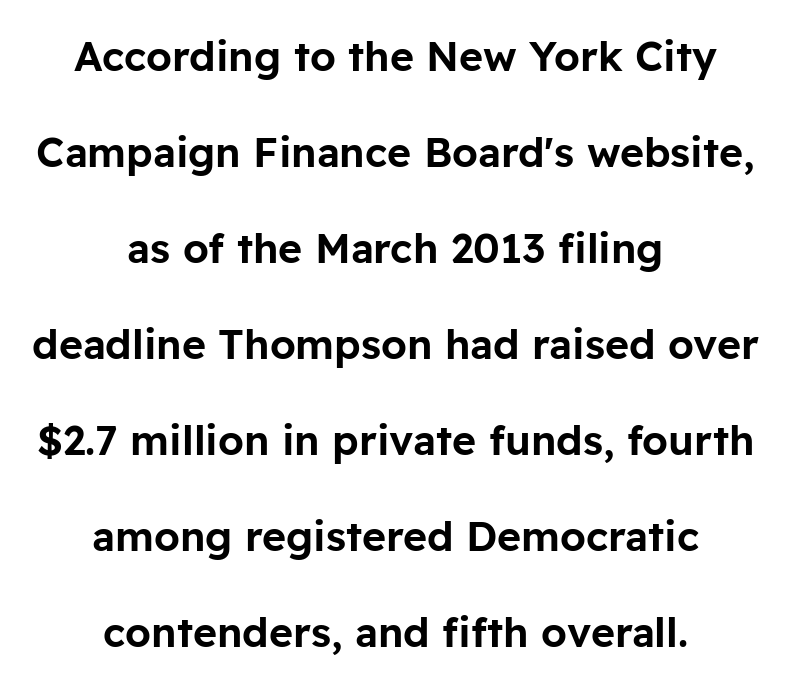
The image shows 41 px sans-serif type, upright; set centered, loose line spacing (2.34x), normal letter spacing, not underlined; low stroke contrast and a medium x-height.
